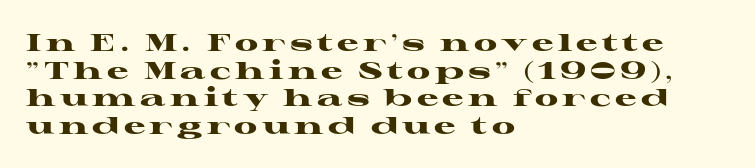
{"italic": "no", "bold": "yes", "underline": "no", "align": "left", "line_spacing": "tight", "line_spacing_ratio": 1.15, "glyph_px": 24}
